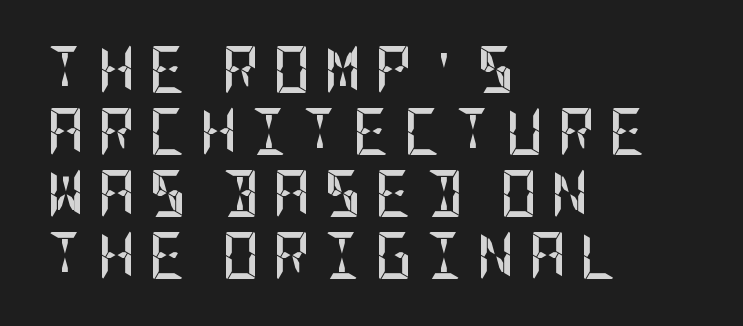
{"serif": "no", "italic": "no", "bold": "yes", "weight": "semibold", "width": "condensed", "stroke_contrast": "low", "x_height": "large", "underline": "no", "align": "left", "line_spacing": "normal", "line_spacing_ratio": 1.32, "letter_spacing": "wide", "letter_spacing_em": 0.27, "glyph_px": 47}
